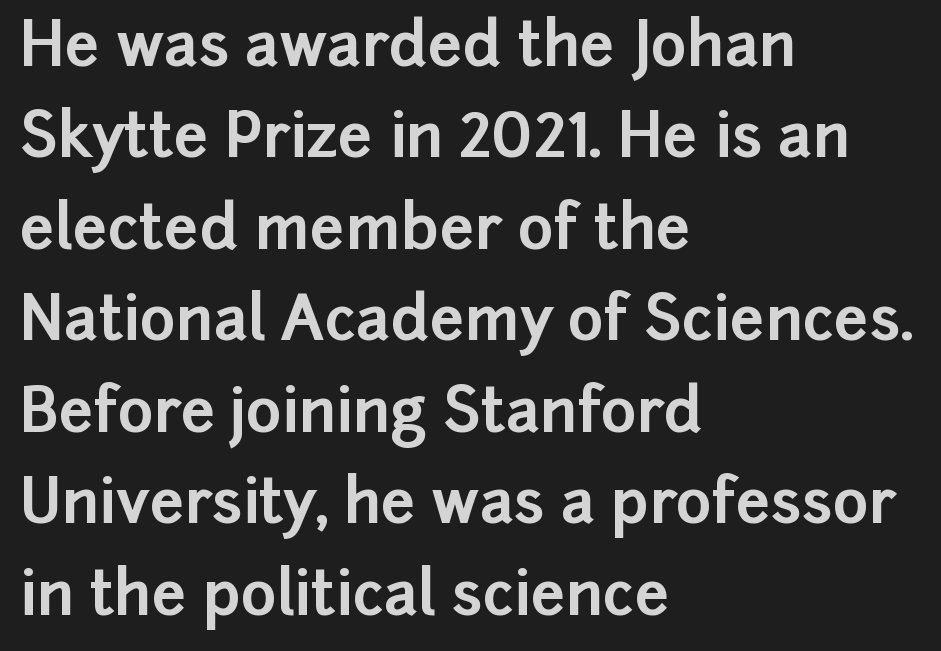
Q: Is the text bold? A: Yes.
Q: Is the text italic (slanted)? A: No, it is upright.
Q: Is the typeface a serif or a sans-serif typeface? A: Sans-serif.
Q: Is the text underlined? A: No.
Q: How is the paragraph aligned? A: Left-aligned.
Q: Is the spacing between letters normal or unusually wide? A: Normal.
Q: Is the spacing between lines tight, normal or loose? A: Normal.
Q: Width (condensed, normal, or wide)? A: Normal.
Q: Stroke contrast? A: Low.
Q: x-height? A: Medium.
Q: Monospaced? A: No.
